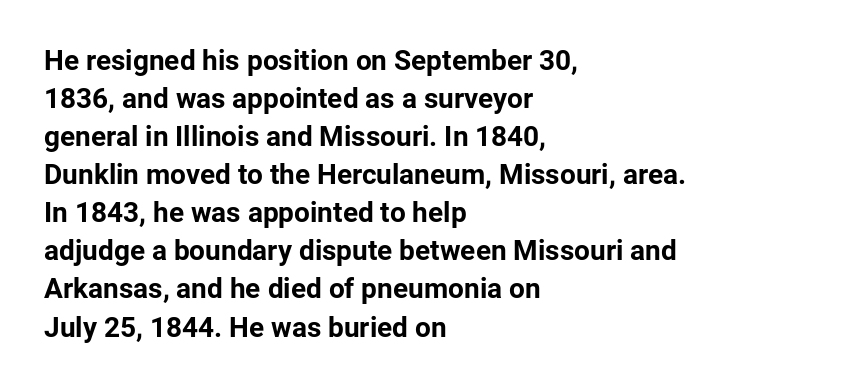
Q: Is the text bold? A: Yes.
Q: Is the text italic (slanted)? A: No, it is upright.
Q: Is the typeface a serif or a sans-serif typeface? A: Sans-serif.
Q: Is the text underlined? A: No.
Q: How is the paragraph aligned? A: Left-aligned.
Q: Is the spacing between letters normal or unusually wide? A: Normal.
Q: Is the spacing between lines tight, normal or loose? A: Normal.
Q: Width (condensed, normal, or wide)? A: Normal.
Q: Stroke contrast? A: Low.
Q: x-height? A: Medium.
Q: Monospaced? A: No.
